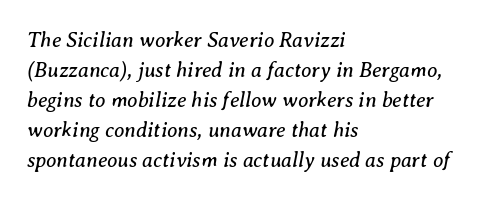
Q: Is the text bold? A: No.
Q: Is the text italic (slanted)? A: Yes, it leans right by about 8 degrees.
Q: Is the text underlined? A: No.
Q: How is the paragraph aligned? A: Left-aligned.
Q: Is the spacing between letters normal or unusually wide? A: Normal.
Q: Is the spacing between lines tight, normal or loose? A: Normal.
